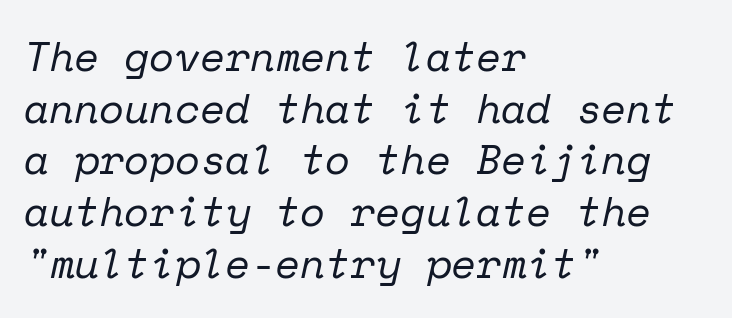
Think of a typewriter: that constant character pitch is what you see here. The font family rendered here belongs to the serif group. The lettering tilts uniformly, giving the passage an italic look. The characters are drawn with everyday or finer stroke widths.
